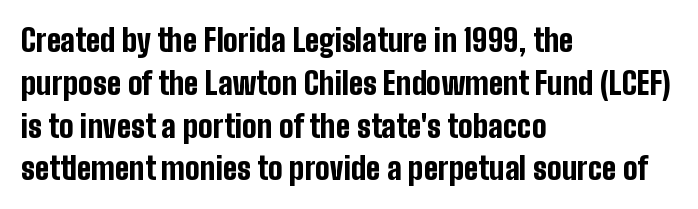
The image shows 31 px bold, condensed sans-serif type, upright; set left-aligned, normal line spacing (1.38x), normal letter spacing, not underlined; low stroke contrast and a medium x-height.
